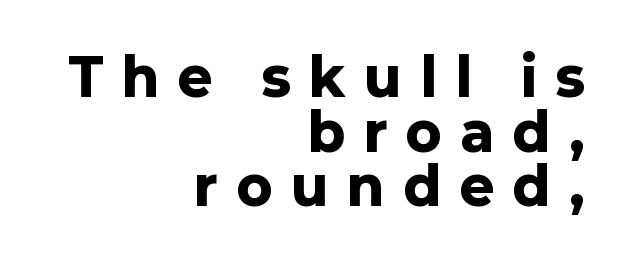
The image shows 52 px heavy sans-serif type, upright; set right-aligned, tight line spacing (1.05x), unusually wide letter spacing (+0.37 em), not underlined; low stroke contrast and a medium x-height.
